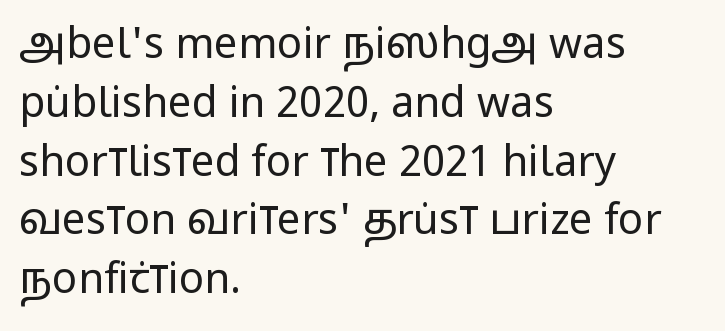
Q: Is the text bold? A: No.
Q: Is the text italic (slanted)? A: No, it is upright.
Q: Is the typeface a serif or a sans-serif typeface? A: Sans-serif.
Q: Is the text underlined? A: No.
Q: How is the paragraph aligned? A: Left-aligned.
Q: Is the spacing between letters normal or unusually wide? A: Normal.
Q: Is the spacing between lines tight, normal or loose? A: Normal.
Q: Width (condensed, normal, or wide)? A: Condensed.
Q: Stroke contrast? A: Low.
Q: x-height? A: Large.
Q: Monospaced? A: No.
